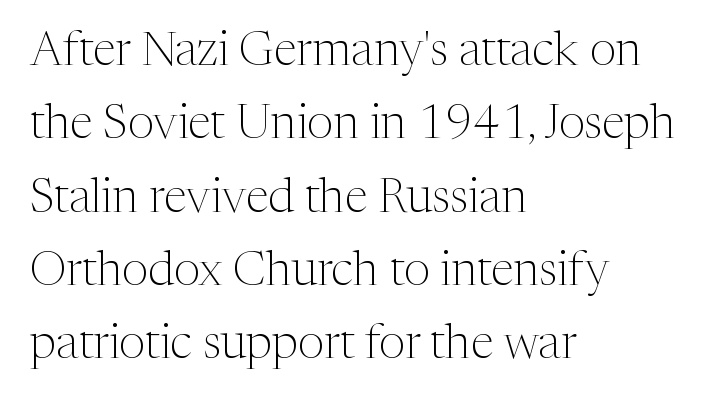
The image shows 47 px light serif type, upright; set left-aligned, normal line spacing (1.56x), normal letter spacing, not underlined; medium stroke contrast and a medium x-height.
